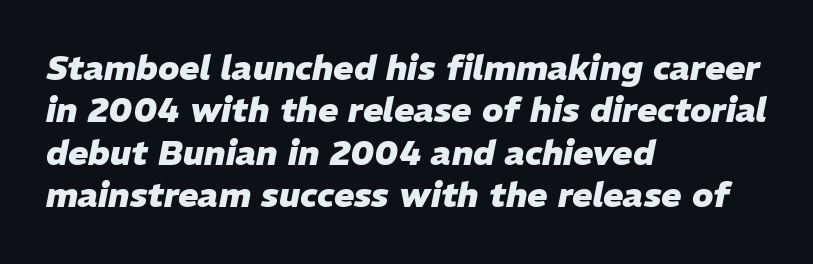
{"italic": "yes", "lean": "right", "slant_degrees": 11, "bold": "yes", "weight": "heavy", "width": "normal", "stroke_contrast": "low", "x_height": "medium", "monospaced": "no", "underline": "no", "align": "left", "line_spacing": "normal", "line_spacing_ratio": 1.25, "letter_spacing": "normal", "letter_spacing_em": 0.0, "glyph_px": 34}
